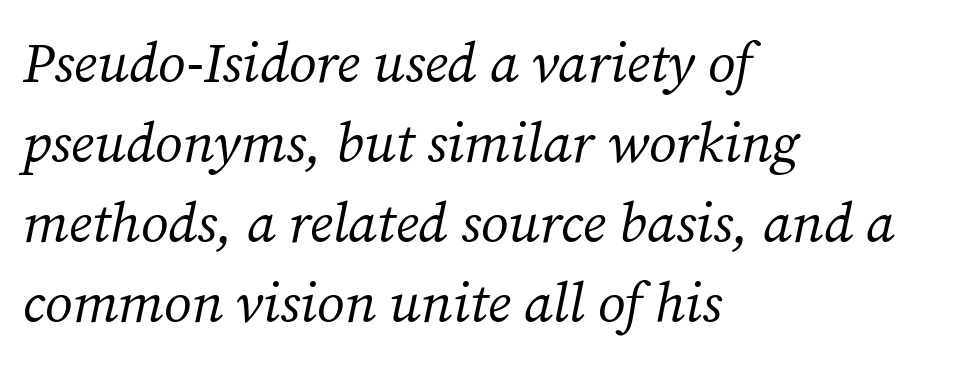
The image shows 56 px regular-weight serif type, italic (leaning right); set left-aligned, normal line spacing (1.43x), normal letter spacing, not underlined; medium stroke contrast and a medium x-height.
